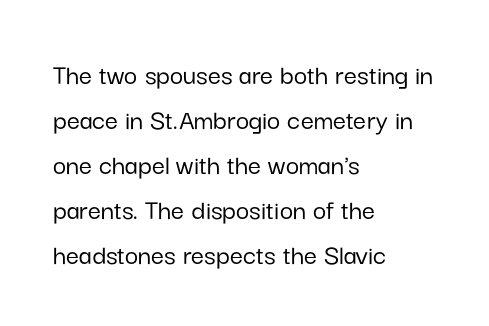
{"serif": "no", "italic": "no", "width": "normal", "stroke_contrast": "low", "x_height": "medium", "monospaced": "no", "underline": "no", "align": "left", "line_spacing": "normal", "line_spacing_ratio": 1.55, "letter_spacing": "normal", "letter_spacing_em": 0.0, "glyph_px": 29}
